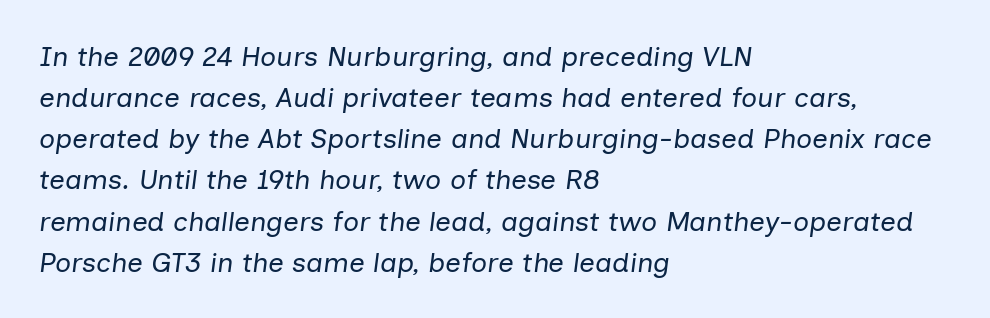
Q: Is the text bold? A: No.
Q: Is the text italic (slanted)? A: Yes, it leans right by about 7 degrees.
Q: Is the text underlined? A: No.
Q: How is the paragraph aligned? A: Left-aligned.
Q: Is the spacing between letters normal or unusually wide? A: Normal.
Q: Is the spacing between lines tight, normal or loose? A: Normal.
Q: Width (condensed, normal, or wide)? A: Normal.
Q: Stroke contrast? A: Low.
Q: x-height? A: Medium.
Q: Monospaced? A: No.
